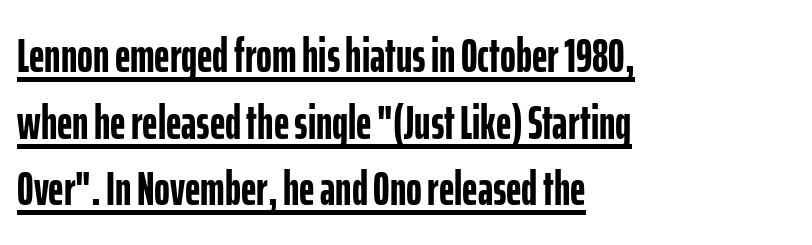
The image shows 48 px semibold, condensed sans-serif type, upright; set left-aligned, normal line spacing (1.39x), normal letter spacing, underlined; low stroke contrast and a medium x-height.
